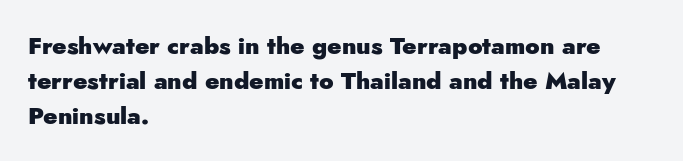
Nope, not italic — everything's standing straight. The passage shown has conventional tracking throughout. Bold? Absolutely — the strokes are thick and heavy. If you drew a ruler down the left edge, every line would touch it. The gap between lines stays unmarked. Horizontal bands of white between lines are of average thickness.
